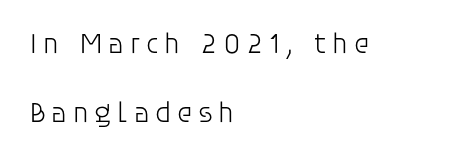
Q: Is the text bold? A: No.
Q: Is the text italic (slanted)? A: No, it is upright.
Q: Is the typeface a serif or a sans-serif typeface? A: Sans-serif.
Q: Is the text underlined? A: No.
Q: How is the paragraph aligned? A: Left-aligned.
Q: Is the spacing between lines tight, normal or loose? A: Loose.
Q: Width (condensed, normal, or wide)? A: Normal.
Q: Stroke contrast? A: Low.
Q: x-height? A: Large.
Q: Monospaced? A: No.
